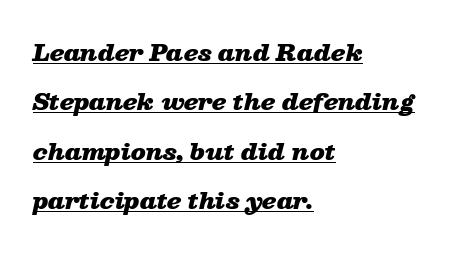
How are the letters spaced? Ordinarily, with no added tracking. Beneath each row of characters lies a ruled line. Alignment: flush left. Italic: yes, the glyphs are oblique. Students, this is bold: see how much ink each stroke carries. Rows of type keep a wide berth in the vertical direction.
